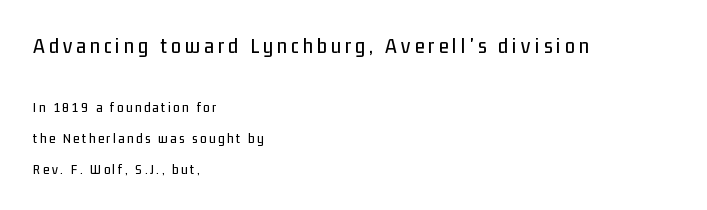
Q: Is the text italic (slanted)? A: No, it is upright.
Q: Is the text underlined? A: No.
Q: How is the paragraph aligned? A: Left-aligned.
Q: Is the spacing between lines tight, normal or loose? A: Loose.
Q: Which block of text is set in a larger size, the first (top) or the second (bottom)? A: The first (top) one.
